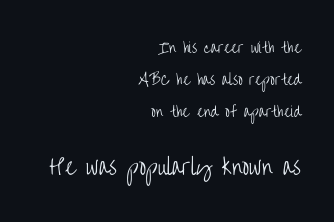
The rendering uses a large line-height, opening up the rows. Nobody touched the tracking dial on this one. Casual observation: everything's shoved over to the right. When letters stand straight like this, we call the style roman or upright. No word sits above an underline. A light-to-regular cut is what we see here.
